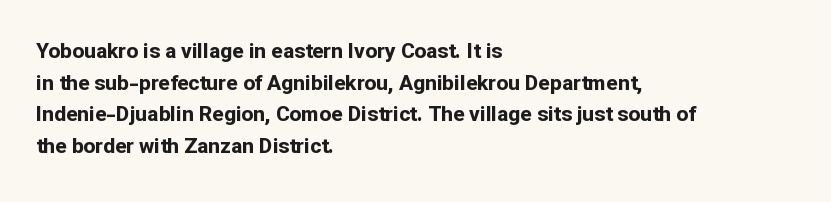
The image shows 21 px bold type, upright; set left-aligned, normal line spacing (1.51x), normal letter spacing, not underlined.
